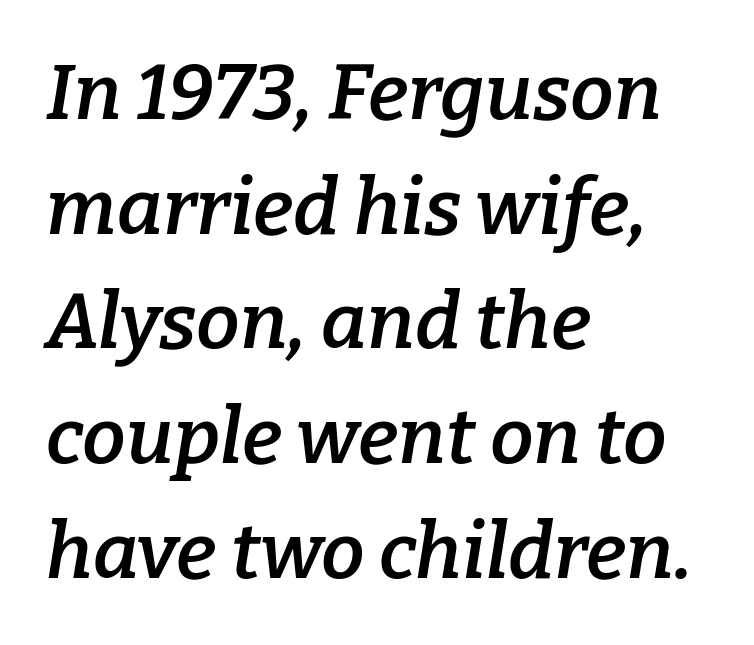
Each letter keeps its own natural width here, so spacing adapts to shape. The typography opts for an oblique posture over an upright one. Set as a demibold, roughly 600 on the weight scale. A clean baseline with only descenders dipping below it. Vertical spacing — default. The font family rendered here belongs to the serif group.
